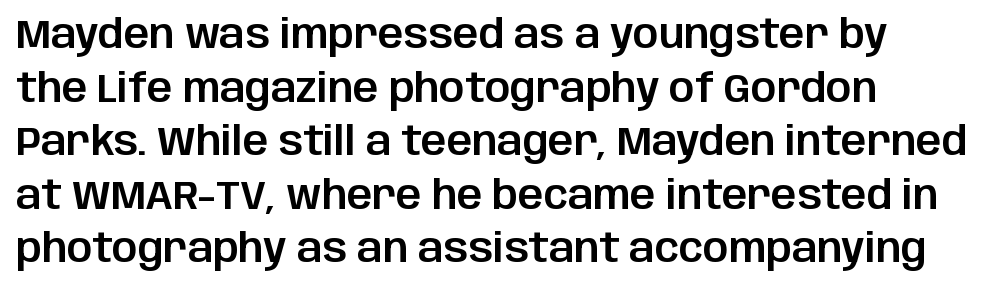
The image shows 40 px sans-serif type, upright; set normal line spacing (1.34x), normal letter spacing, not underlined; low stroke contrast and a large x-height.
